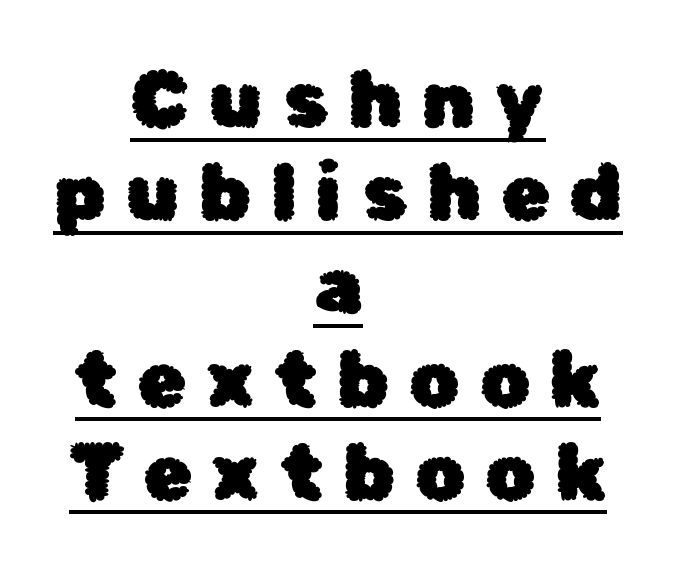
The letters are spread apart with noticeably loose tracking. Note the varied advance widths — an 'i' is clearly narrower than an 'm'. Ordinary non-slanted type is in use. Each letter's strokes conclude bluntly, with no projecting serifs. The whitespace from short lines is split evenly between both sides.
